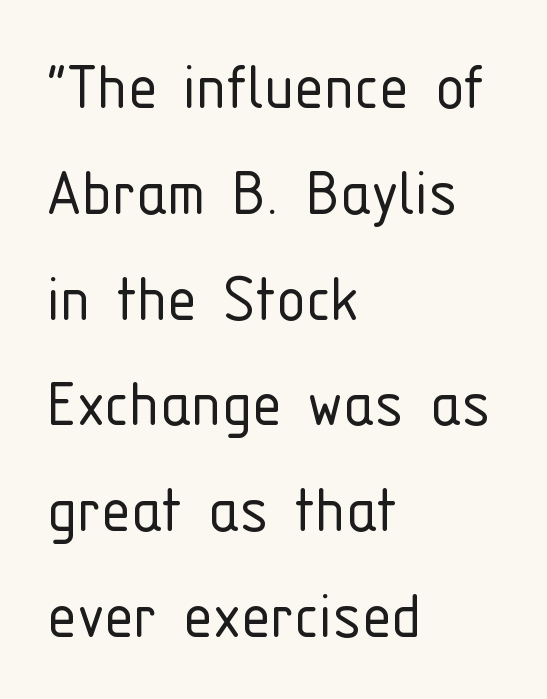
Q: Is the text bold? A: No.
Q: Is the text italic (slanted)? A: No, it is upright.
Q: Is the typeface a serif or a sans-serif typeface? A: Sans-serif.
Q: Is the text underlined? A: No.
Q: How is the paragraph aligned? A: Left-aligned.
Q: Is the spacing between letters normal or unusually wide? A: Normal.
Q: Is the spacing between lines tight, normal or loose? A: Normal.
Q: Width (condensed, normal, or wide)? A: Condensed.
Q: Stroke contrast? A: Low.
Q: x-height? A: Medium.
Q: Monospaced? A: No.
